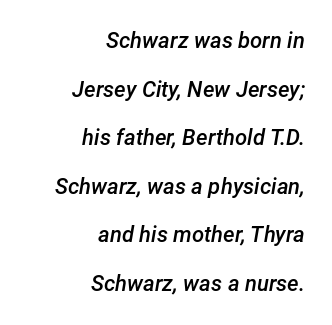
How would I describe the line gaps? Wide and relaxed. The baseline area is clear. Emphasis-style slanted type is in use. The rag falls on the left side of this text block. The horizontal fit of the characters is conventional and even. I'd describe the lettering as semibold — firm but not a full bold.
